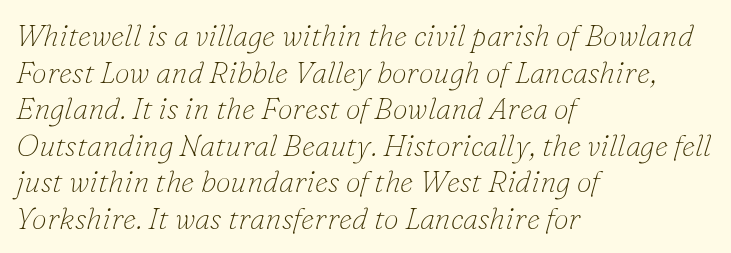
Heft: none added — not bold. The gaps between neighbouring characters are ordinary and unremarkable. In CSS terms this would be text-align: left. The baseline area is clear. To sum up the face: it has serifs.
